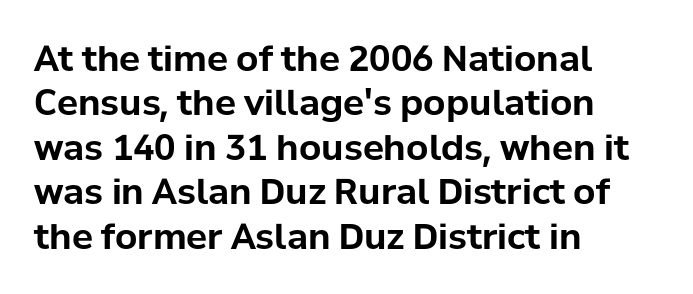
The letters advance in unequal steps, a hallmark of proportional type. Honestly, there is no underline to notice here at all. Does the type have serifs? No, each stem ends abruptly. This block has exactly the height ordinary leading produces. You'd pick this weight for a headline — it's a proper bold.
